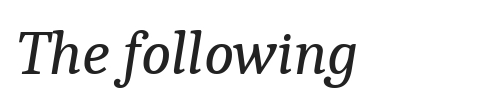
{"serif": "yes", "italic": "yes", "lean": "right", "slant_degrees": 9, "bold": "no", "weight": "regular", "width": "normal", "stroke_contrast": "low", "x_height": "medium", "monospaced": "no", "underline": "no", "align": "left", "letter_spacing": "normal", "letter_spacing_em": 0.0, "glyph_px": 63}
